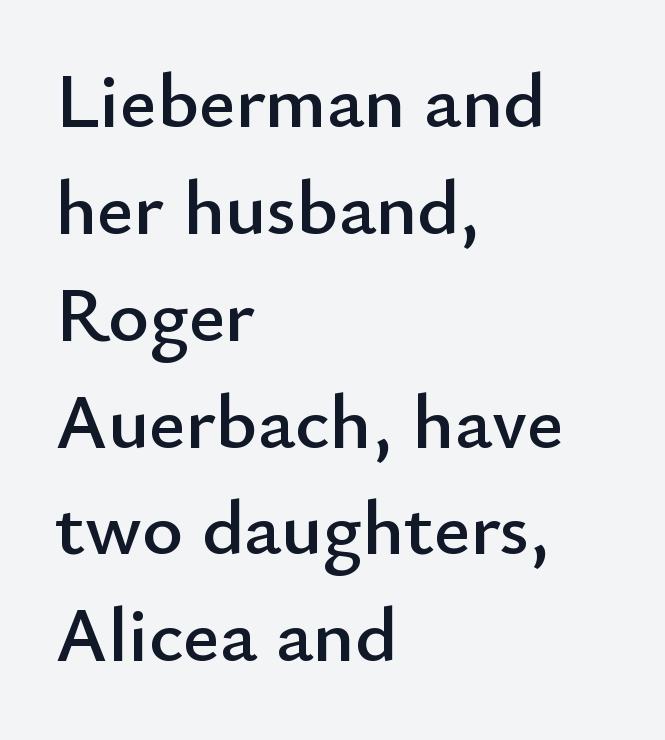
The image shows 78 px sans-serif type, upright; set left-aligned, normal line spacing (1.37x), normal letter spacing, not underlined; low stroke contrast and a small x-height.
